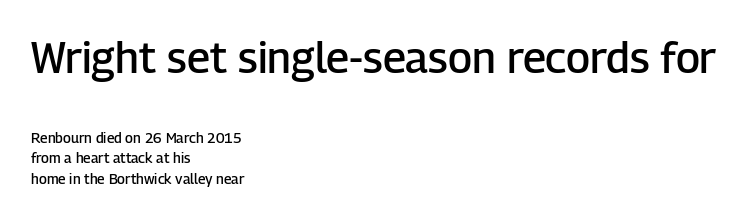
{"serif": "no", "italic": "no", "bold": "semi", "weight": "semibold", "width": "normal", "stroke_contrast": "low", "x_height": "medium", "monospaced": "no", "underline": "no", "align": "left", "line_spacing": "normal", "line_spacing_ratio": 1.47, "letter_spacing": "normal", "letter_spacing_em": 0.0, "larger_block": "first", "size_ratio": 3.07, "glyph_px": 43}
